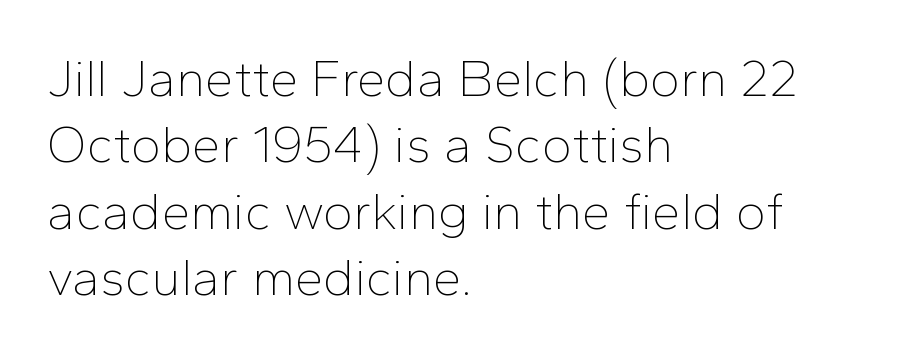
Q: Is the text bold? A: No.
Q: Is the text italic (slanted)? A: No, it is upright.
Q: Is the typeface a serif or a sans-serif typeface? A: Sans-serif.
Q: Is the text underlined? A: No.
Q: How is the paragraph aligned? A: Left-aligned.
Q: Is the spacing between letters normal or unusually wide? A: Normal.
Q: Is the spacing between lines tight, normal or loose? A: Normal.
Q: Width (condensed, normal, or wide)? A: Normal.
Q: Stroke contrast? A: Low.
Q: x-height? A: Medium.
Q: Monospaced? A: No.
